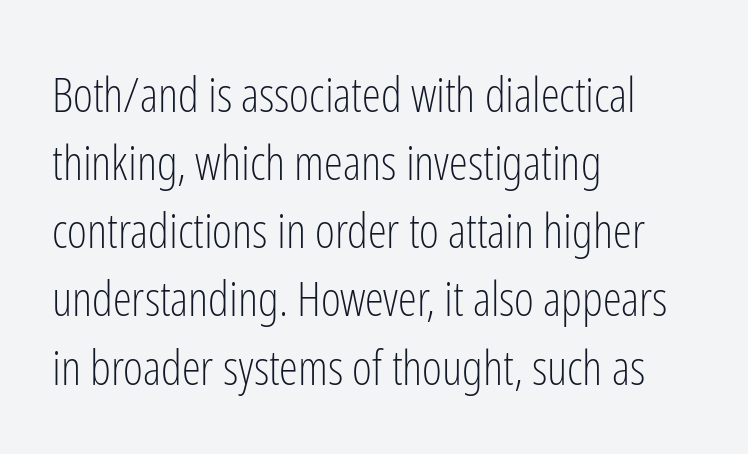
Q: Is the text bold? A: No.
Q: Is the text italic (slanted)? A: No, it is upright.
Q: Is the typeface a serif or a sans-serif typeface? A: Sans-serif.
Q: Is the text underlined? A: No.
Q: How is the paragraph aligned? A: Left-aligned.
Q: Is the spacing between letters normal or unusually wide? A: Normal.
Q: Is the spacing between lines tight, normal or loose? A: Normal.
Q: Width (condensed, normal, or wide)? A: Condensed.
Q: Stroke contrast? A: Low.
Q: x-height? A: Medium.
Q: Monospaced? A: No.
